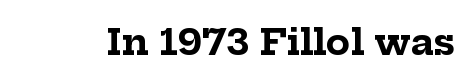
Q: Is the text bold? A: Yes.
Q: Is the text italic (slanted)? A: No, it is upright.
Q: Is the typeface a serif or a sans-serif typeface? A: Serif.
Q: Is the text underlined? A: No.
Q: Is the spacing between letters normal or unusually wide? A: Normal.
Q: Width (condensed, normal, or wide)? A: Normal.
Q: Stroke contrast? A: Low.
Q: x-height? A: Medium.
Q: Monospaced? A: No.
